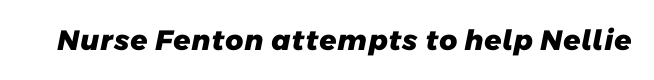
Do the characters align in a grid? No, the font is proportional. Each letter's strokes conclude bluntly, with no projecting serifs. Its strokes are broad and dark, the hallmark of bold type. The specimen omits any rule beneath the text block's lines. In terms of letterspacing, this is plain default setting.
